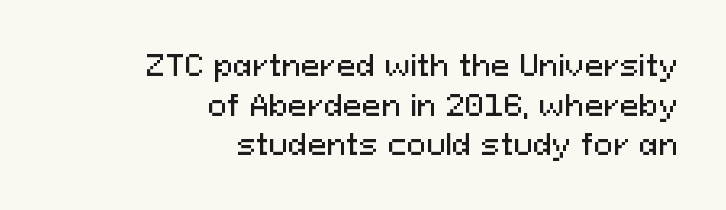
One glance says typical: line gaps are just what's usual. In terms of posture, this sample is upright. Leftover space on each line is placed entirely before the opening word. This sample has the flowing, uneven cadence of proportional lettering. Here the glyphs are tracked normally, forming tight word shapes.
